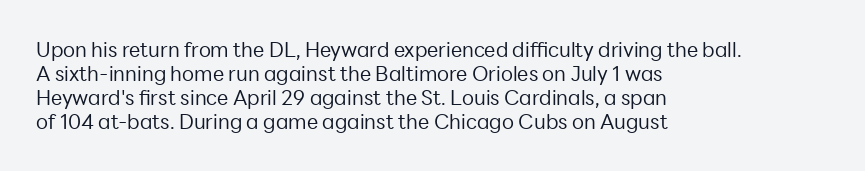
Descenders are the only things crossing below the line. Letters have the restrained weight of plain body copy at most. Where is the straight margin? On the left. Between one letter and the next there's only the usual sliver of space.
